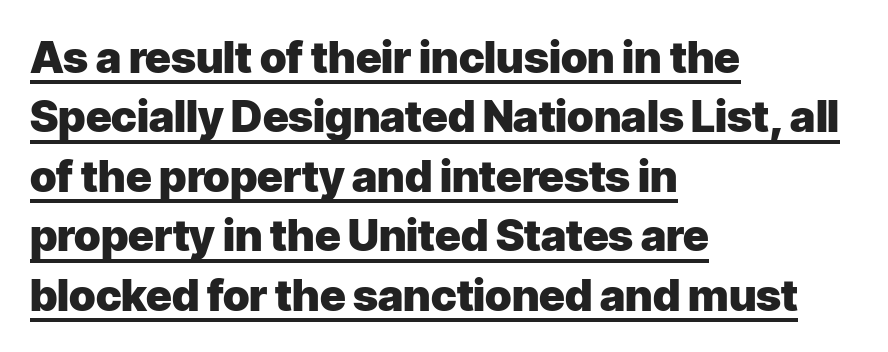
{"serif": "no", "italic": "no", "bold": "yes", "weight": "heavy", "width": "normal", "stroke_contrast": "low", "x_height": "medium", "monospaced": "no", "underline": "yes", "align": "left", "line_spacing": "normal", "line_spacing_ratio": 1.35, "letter_spacing": "normal", "letter_spacing_em": 0.0, "glyph_px": 44}
